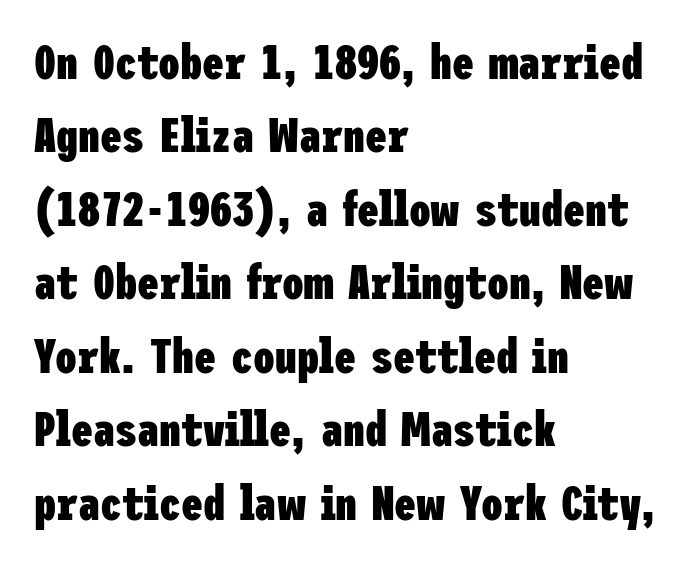
The image shows 49 px heavy, condensed sans-serif type, upright; set left-aligned, normal line spacing (1.5x), normal letter spacing, not underlined; low stroke contrast and a medium x-height.
